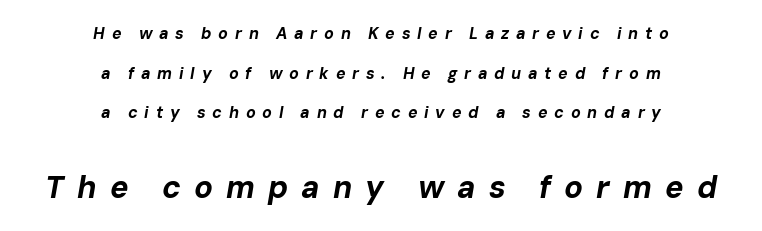
{"italic": "yes", "lean": "right", "slant_degrees": 10, "bold": "yes", "weight": "bold", "width": "normal", "stroke_contrast": "low", "x_height": "medium", "monospaced": "no", "underline": "no", "align": "center", "line_spacing": "loose", "line_spacing_ratio": 2.48, "letter_spacing": "wide", "letter_spacing_em": 0.42, "larger_block": "second", "size_ratio": 1.94, "glyph_px": 31}
